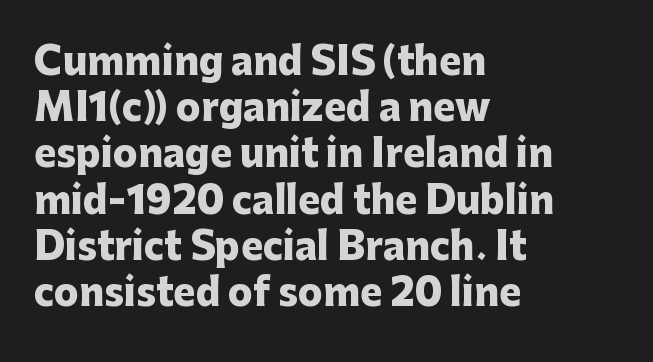
{"serif": "no", "italic": "no", "bold": "yes", "weight": "heavy", "width": "normal", "stroke_contrast": "low", "x_height": "medium", "monospaced": "no", "underline": "no", "align": "left", "line_spacing": "normal", "line_spacing_ratio": 1.25, "letter_spacing": "normal", "letter_spacing_em": 0.0, "glyph_px": 37}
